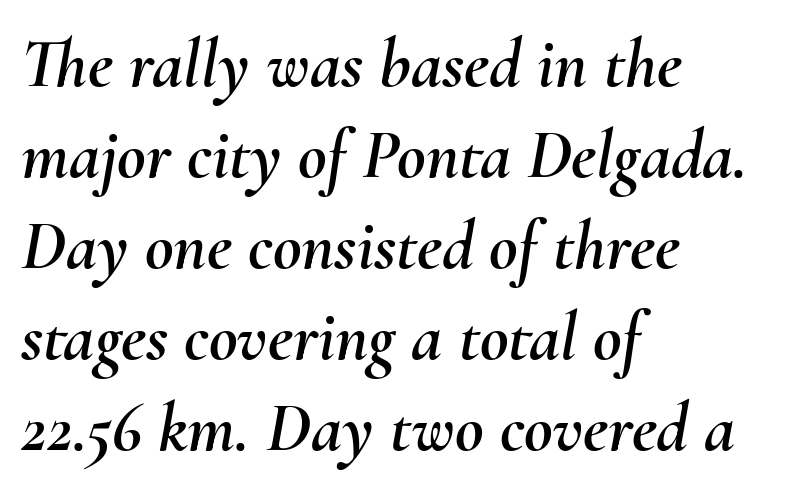
Q: Is the text italic (slanted)? A: Yes, it leans right by about 10 degrees.
Q: Is the text underlined? A: No.
Q: How is the paragraph aligned? A: Left-aligned.
Q: Is the spacing between letters normal or unusually wide? A: Normal.
Q: Is the spacing between lines tight, normal or loose? A: Normal.
Q: Width (condensed, normal, or wide)? A: Normal.
Q: Stroke contrast? A: Medium.
Q: x-height? A: Small.
Q: Monospaced? A: No.
